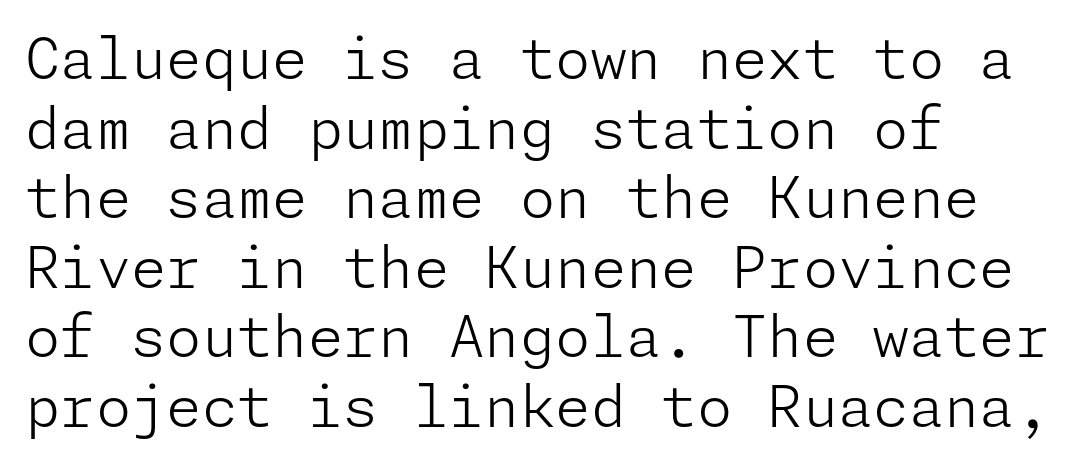
Visually the block forms a straight wall on the left and a jagged coastline on the right. How are the letters spaced? Ordinarily, with no added tracking. Lines of text with bare space underneath. Unlike italic type, these characters show no tilt at all.
